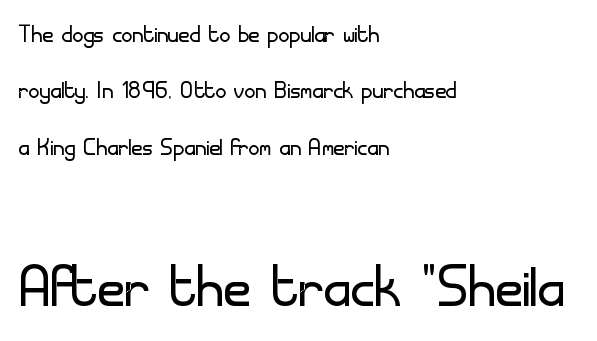
Q: Is the text bold? A: No.
Q: Is the text italic (slanted)? A: No, it is upright.
Q: Is the typeface a serif or a sans-serif typeface? A: Sans-serif.
Q: Is the text underlined? A: No.
Q: How is the paragraph aligned? A: Left-aligned.
Q: Is the spacing between letters normal or unusually wide? A: Normal.
Q: Which block of text is set in a larger size, the first (top) or the second (bottom)? A: The second (bottom) one.
Q: Width (condensed, normal, or wide)? A: Normal.
Q: Stroke contrast? A: Low.
Q: x-height? A: Small.
Q: Monospaced? A: No.
